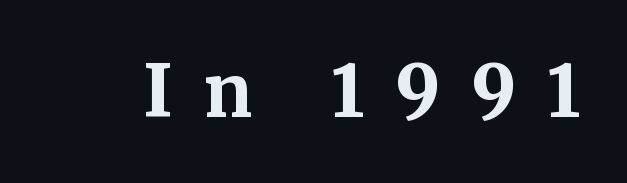
Q: Is the text bold? A: Yes.
Q: Is the text italic (slanted)? A: No, it is upright.
Q: Is the typeface a serif or a sans-serif typeface? A: Serif.
Q: Is the text underlined? A: No.
Q: Is the spacing between letters normal or unusually wide? A: Unusually wide.
Q: Width (condensed, normal, or wide)? A: Normal.
Q: Stroke contrast? A: Medium.
Q: x-height? A: Medium.
Q: Monospaced? A: No.
